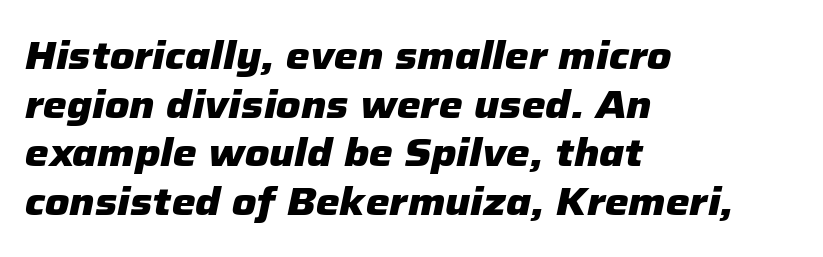
The image shows 38 px heavy type, italic (leaning right); set left-aligned, normal line spacing (1.28x), normal letter spacing, not underlined; low stroke contrast and a medium x-height.
